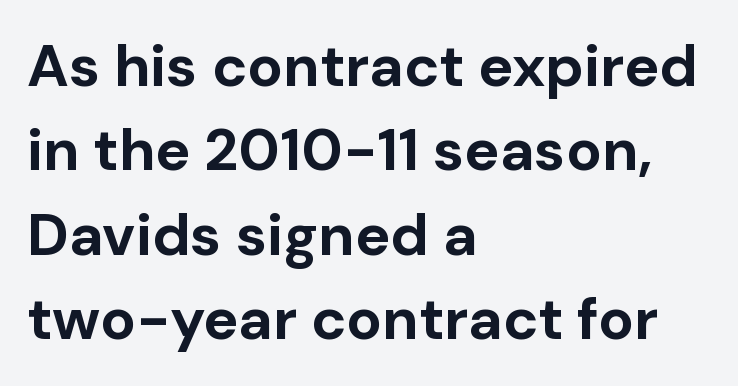
The image shows 59 px bold sans-serif type, upright; set left-aligned, normal line spacing (1.43x), normal letter spacing, not underlined; low stroke contrast and a medium x-height.
